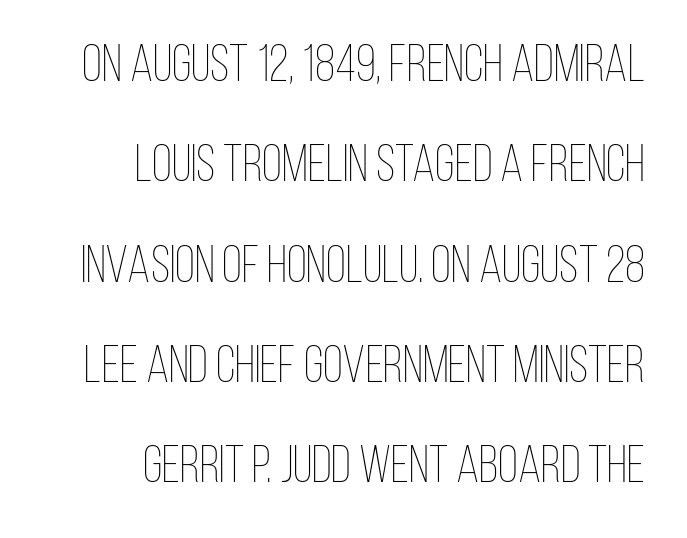
Q: Is the text bold? A: No.
Q: Is the text italic (slanted)? A: No, it is upright.
Q: Is the text underlined? A: No.
Q: How is the paragraph aligned? A: Right-aligned.
Q: Is the spacing between letters normal or unusually wide? A: Normal.
Q: Is the spacing between lines tight, normal or loose? A: Loose.
Q: Width (condensed, normal, or wide)? A: Condensed.
Q: Stroke contrast? A: Low.
Q: x-height? A: Large.
Q: Monospaced? A: No.
